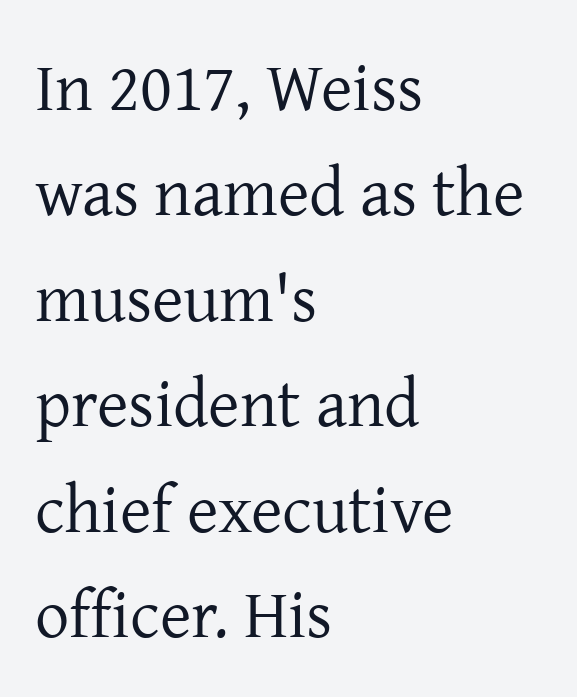
{"serif": "yes", "italic": "no", "bold": "no", "weight": "regular", "width": "normal", "stroke_contrast": "low", "x_height": "medium", "monospaced": "no", "underline": "no", "align": "left", "line_spacing": "normal", "line_spacing_ratio": 1.55, "letter_spacing": "normal", "letter_spacing_em": 0.0, "glyph_px": 68}
